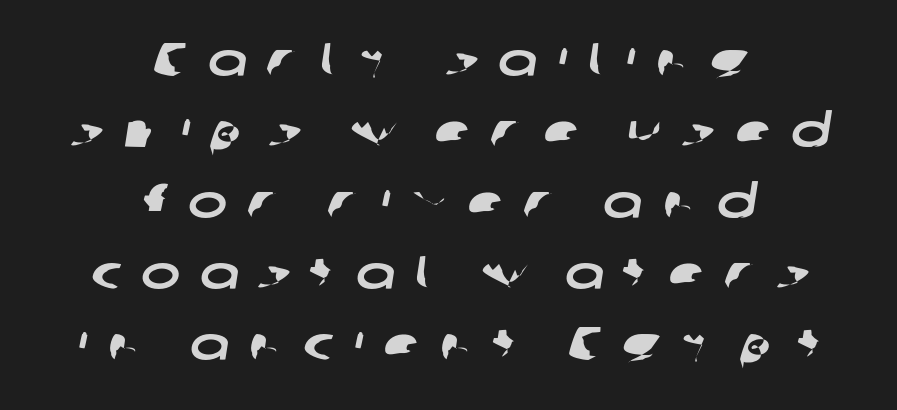
{"serif": "no", "width": "wide", "stroke_contrast": "low", "x_height": "medium", "monospaced": "no", "underline": "no", "align": "center", "line_spacing": "normal", "line_spacing_ratio": 1.51, "letter_spacing": "wide", "letter_spacing_em": 0.42, "glyph_px": 47}
